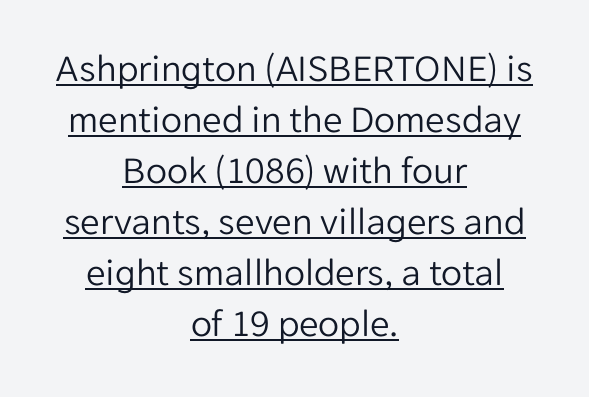
The image shows 39 px light sans-serif type, upright; set centered, normal line spacing (1.31x), normal letter spacing, underlined; low stroke contrast and a medium x-height.
